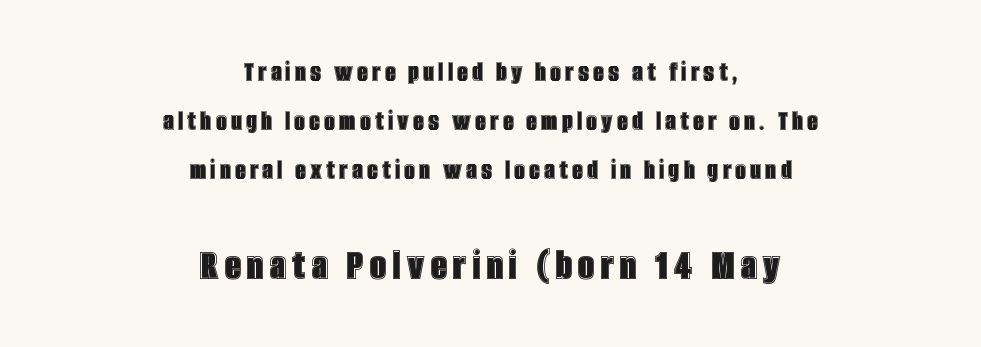
The following chunk of copy outweighs the initial chunk in type size. Interline gaps are of average width in this sample. Style check: upright. If you folded the block vertically in half, each line would mirror itself in length. Bare-footed words on every line.
